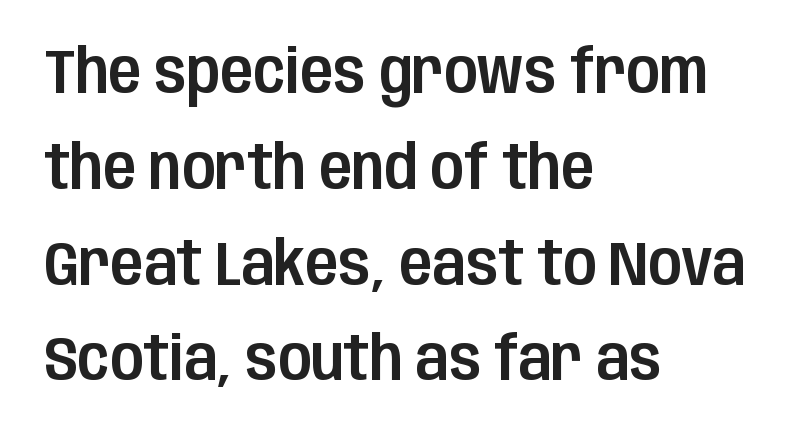
{"serif": "no", "italic": "no", "width": "condensed", "stroke_contrast": "low", "x_height": "large", "monospaced": "no", "underline": "no", "align": "left", "line_spacing": "normal", "line_spacing_ratio": 1.57, "letter_spacing": "normal", "letter_spacing_em": 0.0, "glyph_px": 61}
